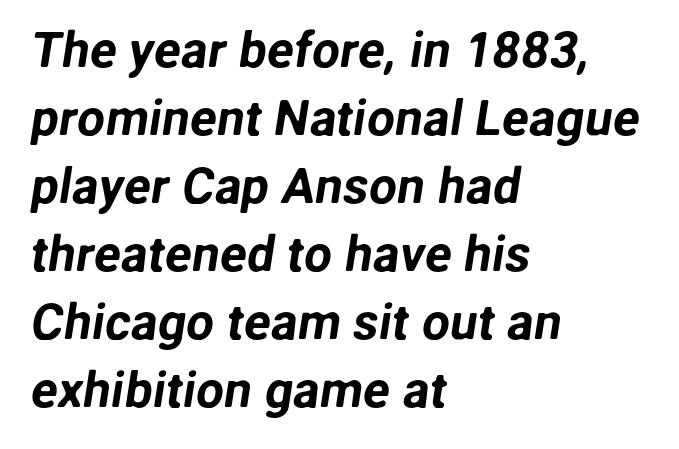
Q: Is the typeface a serif or a sans-serif typeface? A: Sans-serif.
Q: Is the text underlined? A: No.
Q: How is the paragraph aligned? A: Left-aligned.
Q: Is the spacing between letters normal or unusually wide? A: Normal.
Q: Is the spacing between lines tight, normal or loose? A: Normal.
Q: Width (condensed, normal, or wide)? A: Normal.
Q: Stroke contrast? A: Low.
Q: x-height? A: Medium.
Q: Monospaced? A: No.
